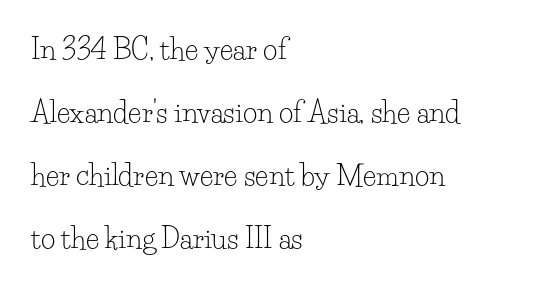
The image shows 28 px light serif type, upright; set left-aligned, loose line spacing (2.25x), normal letter spacing, not underlined; low stroke contrast and a small x-height.
